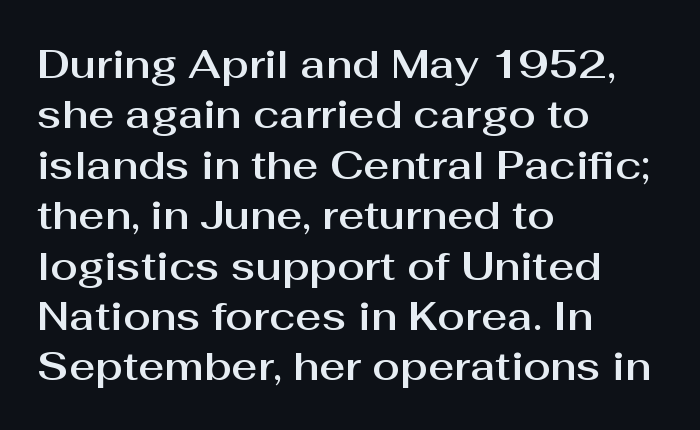
This is roman type, the default non-slanted kind. Font category for this specimen: sans-serif. Reading down the block, your eye returns to a fixed left position each line. Notice how descenders clear the ascenders below comfortably — that's standard leading. Observe the ordinary spacing: letters are neighbours, not strangers. The baseline area is clear.
